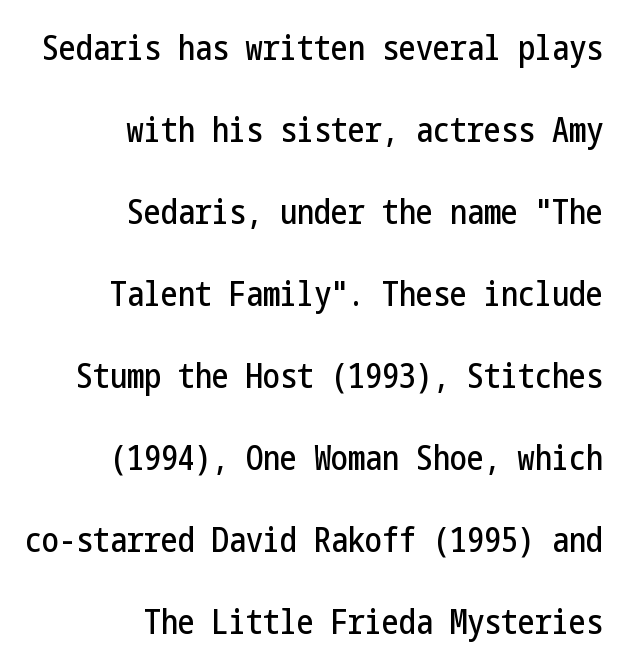
{"serif": "no", "italic": "no", "width": "condensed", "stroke_contrast": "low", "x_height": "medium", "underline": "no", "align": "right", "line_spacing": "loose", "line_spacing_ratio": 2.41, "letter_spacing": "normal", "letter_spacing_em": 0.0, "glyph_px": 34}
